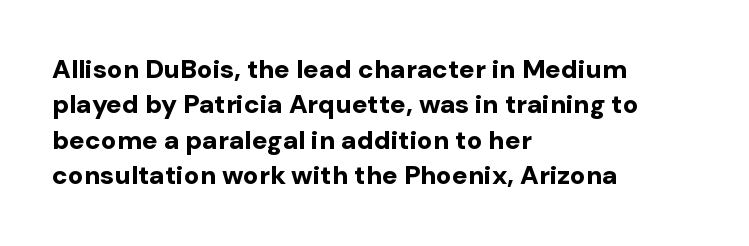
Q: Is the text bold? A: Yes.
Q: Is the text italic (slanted)? A: No, it is upright.
Q: Is the text underlined? A: No.
Q: How is the paragraph aligned? A: Left-aligned.
Q: Is the spacing between letters normal or unusually wide? A: Normal.
Q: Is the spacing between lines tight, normal or loose? A: Normal.
